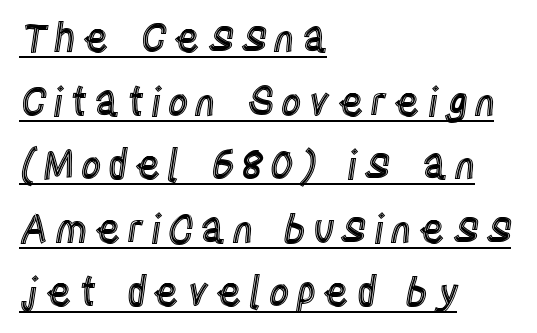
Honestly, the row spacing looks completely unremarkable. Caption: multi-line text, flush left, ragged right. Looks like regular typesetting: each glyph gets only the width it needs. Every word sits above its own underline.
